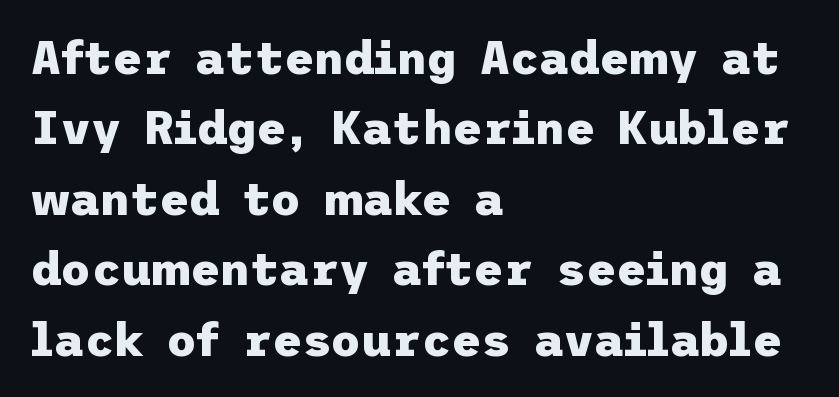
I'd call this a sans setting — the letters go barefoot. The gaps between neighbouring characters are ordinary and unremarkable. Anything drawn beneath the words? Only blank space. These lines stack with their left ends in a neat column. Weight check: bold — yes, fully.
